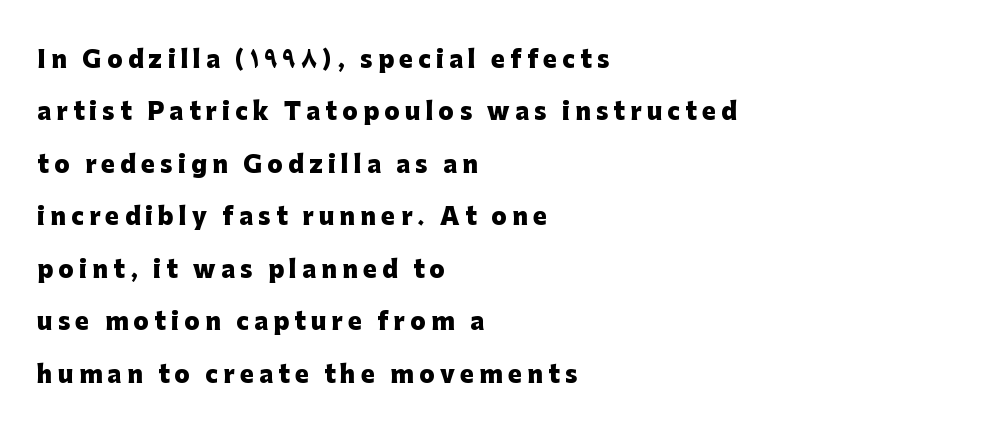
{"italic": "no", "bold": "yes", "underline": "no", "align": "left", "line_spacing": "loose", "line_spacing_ratio": 2.28, "letter_spacing": "wide", "letter_spacing_em": 0.23, "glyph_px": 23}
